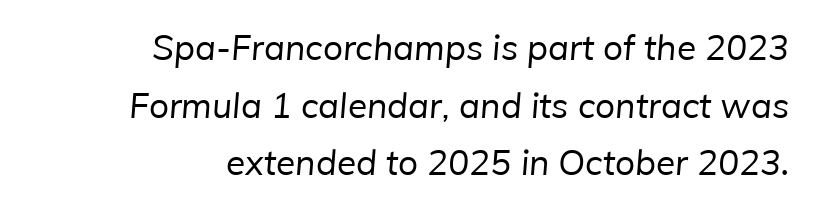
{"serif": "no", "bold": "no", "weight": "regular", "width": "normal", "stroke_contrast": "low", "x_height": "medium", "monospaced": "no", "underline": "no", "align": "right", "line_spacing": "normal", "line_spacing_ratio": 1.65, "letter_spacing": "normal", "letter_spacing_em": 0.0, "glyph_px": 35}
